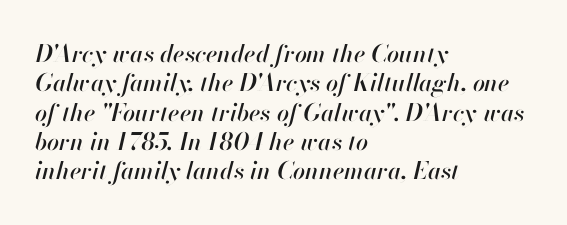
{"italic": "yes", "lean": "right", "slant_degrees": 13, "underline": "no", "align": "left", "line_spacing_ratio": 1.22, "letter_spacing": "normal", "letter_spacing_em": 0.0, "glyph_px": 24}
